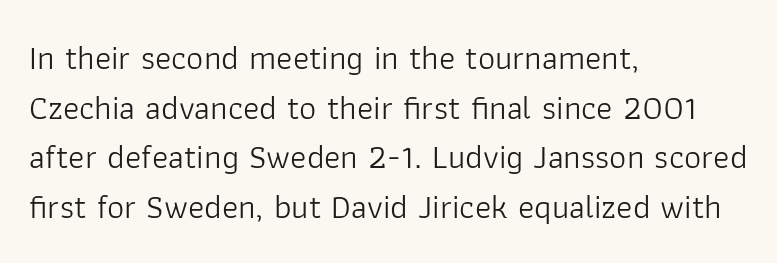
The image shows 34 px light sans-serif type, upright; set left-aligned, normal line spacing (1.46x), normal letter spacing, not underlined; low stroke contrast and a medium x-height.
